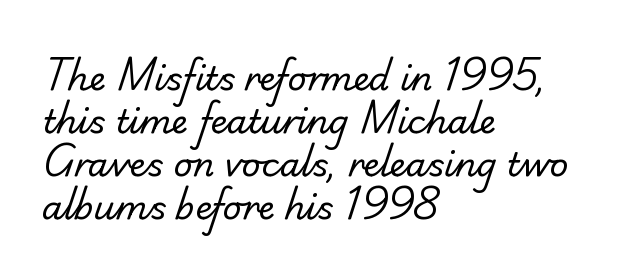
Q: Is the text bold? A: No.
Q: Is the typeface a serif or a sans-serif typeface? A: Sans-serif.
Q: Is the text underlined? A: No.
Q: How is the paragraph aligned? A: Left-aligned.
Q: Is the spacing between letters normal or unusually wide? A: Normal.
Q: Is the spacing between lines tight, normal or loose? A: Normal.
Q: Width (condensed, normal, or wide)? A: Normal.
Q: Stroke contrast? A: Low.
Q: x-height? A: Small.
Q: Monospaced? A: No.
